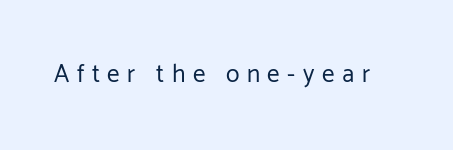
Observe the wide spacing: letters keep a clear distance from each other. Do the letters lean? They stand straight. Only glyphs here, with clear space below each row. Weight: not bold — regular or lighter.
